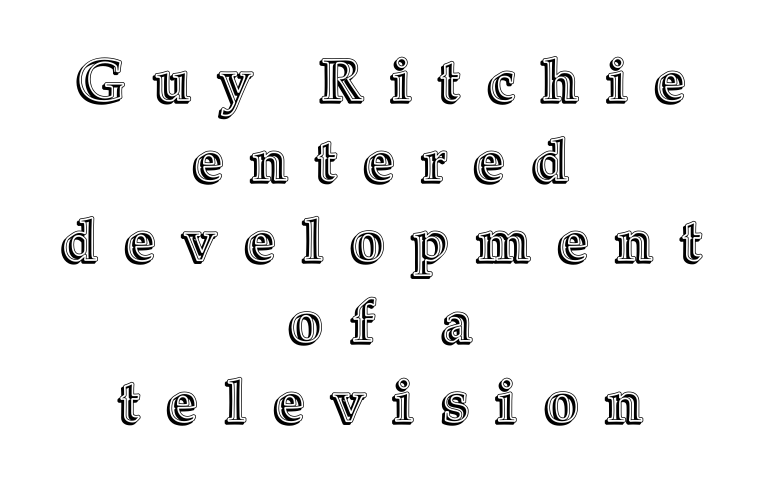
Q: Is the text italic (slanted)? A: No, it is upright.
Q: Is the text underlined? A: No.
Q: How is the paragraph aligned? A: Centered.
Q: Is the spacing between letters normal or unusually wide? A: Unusually wide.
Q: Is the spacing between lines tight, normal or loose? A: Normal.
Q: Width (condensed, normal, or wide)? A: Normal.
Q: x-height? A: Medium.
Q: Monospaced? A: No.
